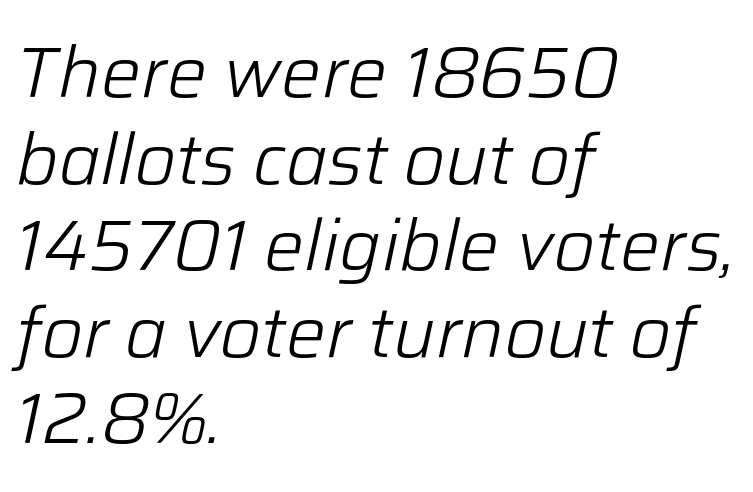
Caption: face not bold, strokes unweighted. An italicized treatment has been applied to the whole sample. The passage is arranged the way most books set body copy — flush left. The space directly below the letters is spotless. The tracking reads as untouched default to a designer's eye. Looks like regular typesetting: each glyph gets only the width it needs.
